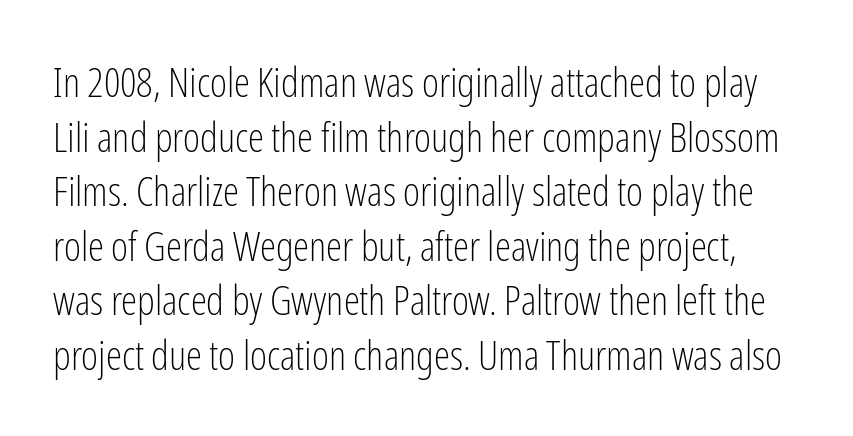
The image shows 41 px light, condensed sans-serif type, upright; set normal line spacing (1.33x), normal letter spacing, not underlined; low stroke contrast and a medium x-height.
